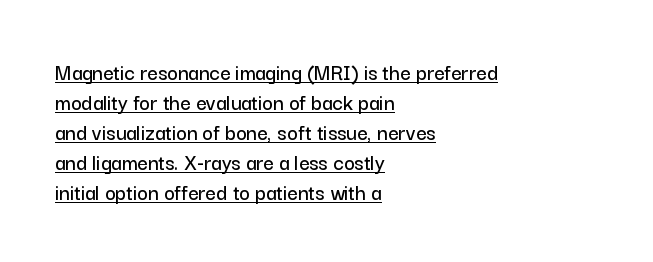
{"italic": "no", "underline": "yes", "align": "left", "line_spacing": "normal", "line_spacing_ratio": 1.3, "letter_spacing": "normal", "letter_spacing_em": 0.0, "glyph_px": 23}
